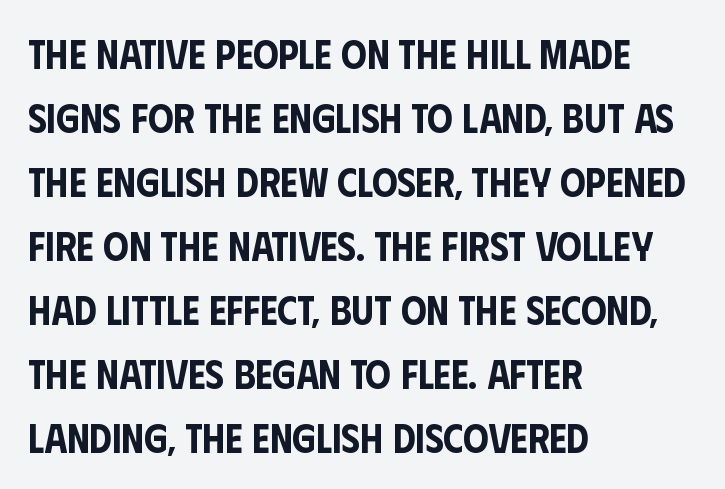
Q: Is the text italic (slanted)? A: No, it is upright.
Q: Is the typeface a serif or a sans-serif typeface? A: Sans-serif.
Q: Is the text underlined? A: No.
Q: How is the paragraph aligned? A: Left-aligned.
Q: Is the spacing between letters normal or unusually wide? A: Normal.
Q: Is the spacing between lines tight, normal or loose? A: Normal.
Q: Width (condensed, normal, or wide)? A: Condensed.
Q: Stroke contrast? A: Low.
Q: x-height? A: Large.
Q: Monospaced? A: No.
